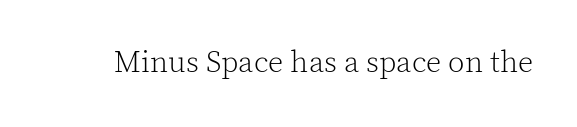
Q: Is the text bold? A: No.
Q: Is the text italic (slanted)? A: No, it is upright.
Q: Is the typeface a serif or a sans-serif typeface? A: Serif.
Q: Is the text underlined? A: No.
Q: Is the spacing between letters normal or unusually wide? A: Normal.
Q: Width (condensed, normal, or wide)? A: Normal.
Q: x-height? A: Medium.
Q: Monospaced? A: No.
